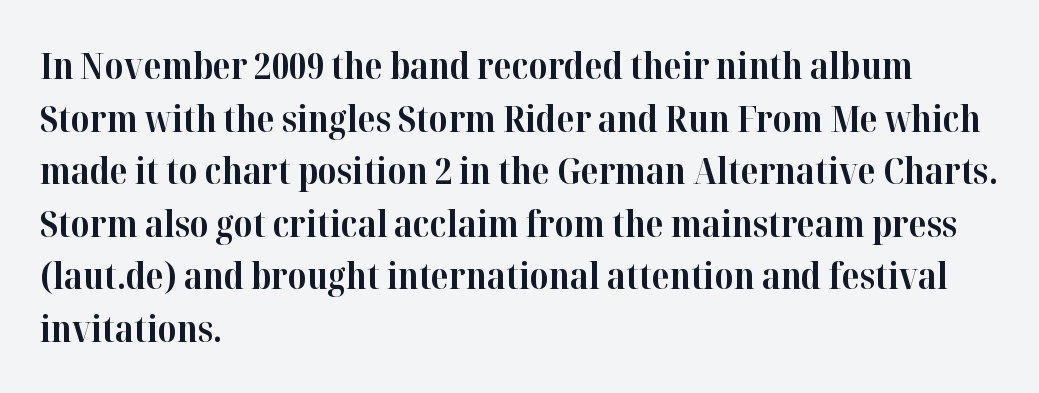
The foot of each line stays bare and open. To sum up the face: it has serifs. The rendering uses a moderate line-height, typical for paragraphs. Caption: standard tracking, unaltered. The paragraph shown leans on its left margin. Italic? Not at all — the glyphs are vertical.
